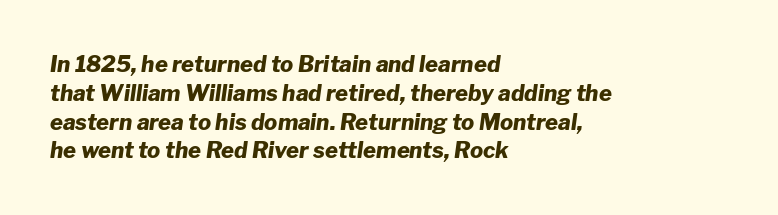
Q: Is the text bold? A: Yes.
Q: Is the text italic (slanted)? A: Yes, it leans right by about 8 degrees.
Q: Is the text underlined? A: No.
Q: How is the paragraph aligned? A: Left-aligned.
Q: Is the spacing between letters normal or unusually wide? A: Normal.
Q: Is the spacing between lines tight, normal or loose? A: Normal.
